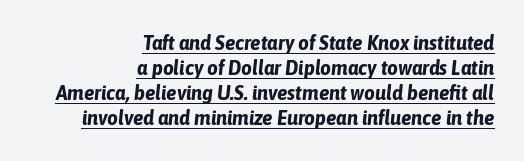
{"italic": "yes", "lean": "right", "slant_degrees": 6, "bold": "yes", "underline": "yes", "align": "right", "line_spacing_ratio": 1.19, "letter_spacing": "normal", "letter_spacing_em": 0.0, "glyph_px": 21}
